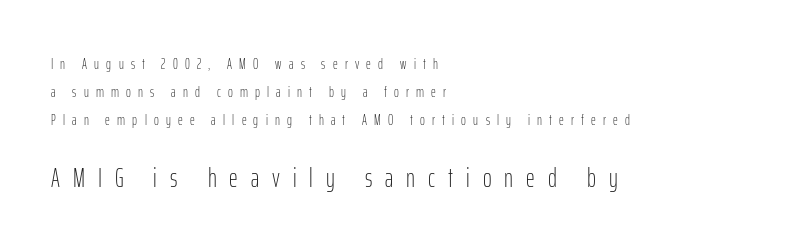
The image shows 27 px text type, upright; set left-aligned, line spacing 1.86x, unusually wide letter spacing (+0.48 em), not underlined; the second (bottom) block is 1.8x larger.
